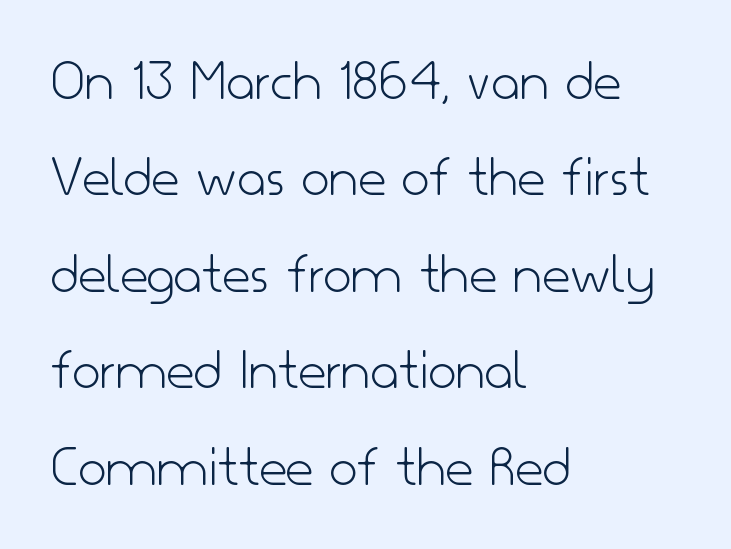
Q: Is the text bold? A: No.
Q: Is the text italic (slanted)? A: No, it is upright.
Q: Is the typeface a serif or a sans-serif typeface? A: Sans-serif.
Q: Is the text underlined? A: No.
Q: How is the paragraph aligned? A: Left-aligned.
Q: Is the spacing between letters normal or unusually wide? A: Normal.
Q: Is the spacing between lines tight, normal or loose? A: Normal.
Q: Width (condensed, normal, or wide)? A: Normal.
Q: Stroke contrast? A: Low.
Q: x-height? A: Small.
Q: Monospaced? A: No.
